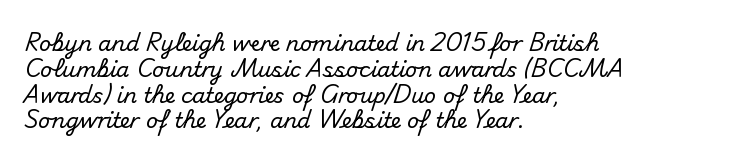
Underline: absent. This rendering uses left alignment, leaving the right contour irregular. In terms of letterspacing, this is plain default setting.
